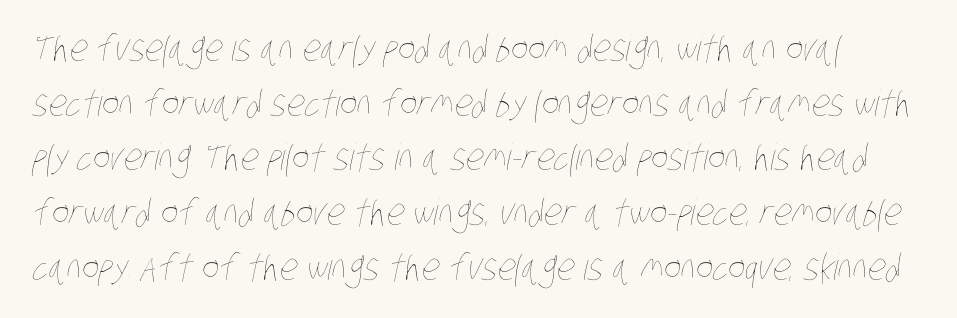
These lines are rendered in a variable-pitch font. There is no visible air inserted between adjacent glyphs. Think standard paragraph weight, or any step lighter than that. A clean baseline with only descenders dipping below it. Evenly set lines give the paragraph a standard silhouette.
